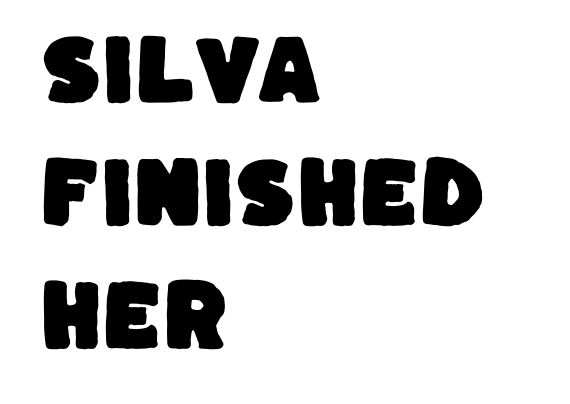
The image shows 78 px sans-serif type; set left-aligned, normal line spacing (1.58x), normal letter spacing, not underlined; low stroke contrast and a large x-height.
